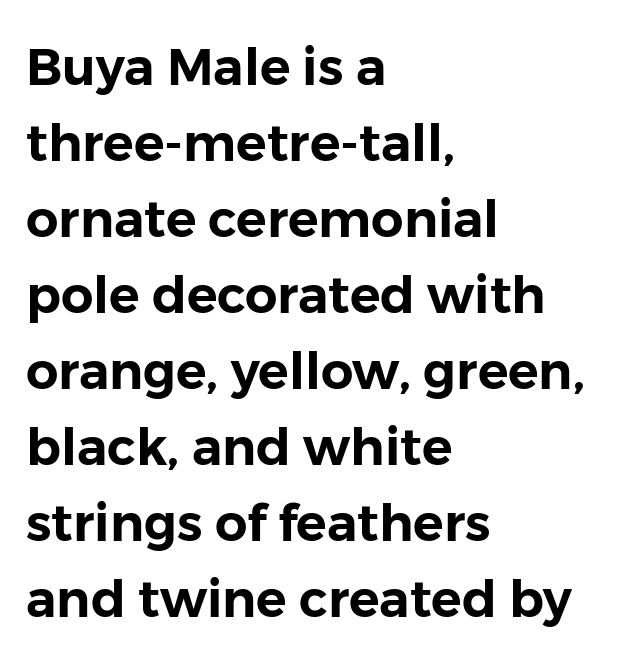
Q: Is the text italic (slanted)? A: No, it is upright.
Q: Is the typeface a serif or a sans-serif typeface? A: Sans-serif.
Q: Is the text underlined? A: No.
Q: How is the paragraph aligned? A: Left-aligned.
Q: Is the spacing between letters normal or unusually wide? A: Normal.
Q: Is the spacing between lines tight, normal or loose? A: Normal.
Q: Width (condensed, normal, or wide)? A: Normal.
Q: Stroke contrast? A: Low.
Q: x-height? A: Medium.
Q: Monospaced? A: No.
